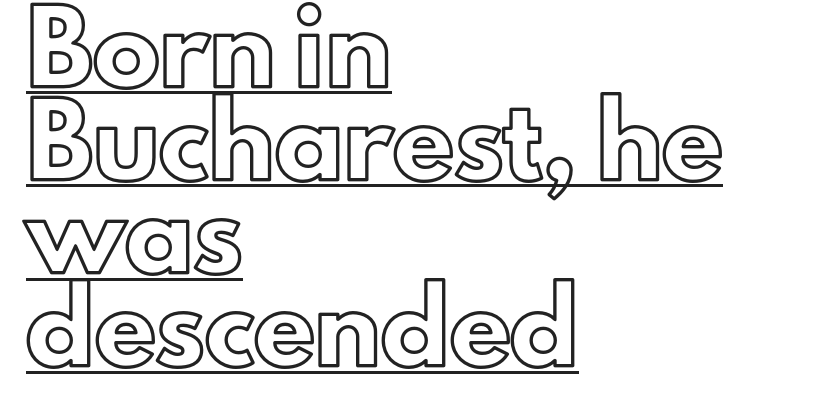
The paragraph has a hard left edge and a soft right edge. You could not count columns in this text — the font is proportionally spaced. A baseline rule has been typeset under these characters. The letters stand straight up with perfectly vertical stems. Leading matches the norm, producing a regular column. Compared with typical body copy, the letter spacing here is the same.
